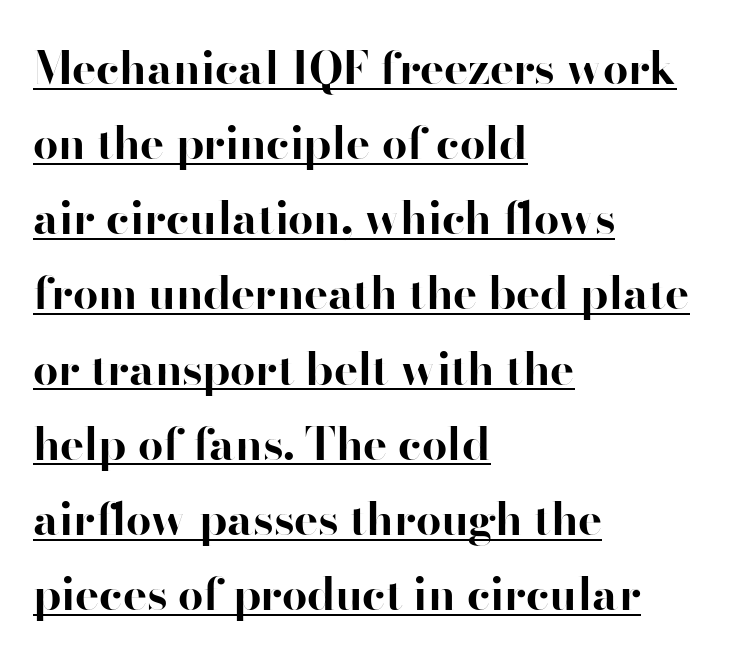
Vertical strokes here are truly vertical. Does the type have serifs? No, each stem ends abruptly. The glyphs are accompanied by a horizontal stroke just below them. This rendering leaves character spacing at its baseline value. Visually the block forms a straight wall on the left and a jagged coastline on the right.
